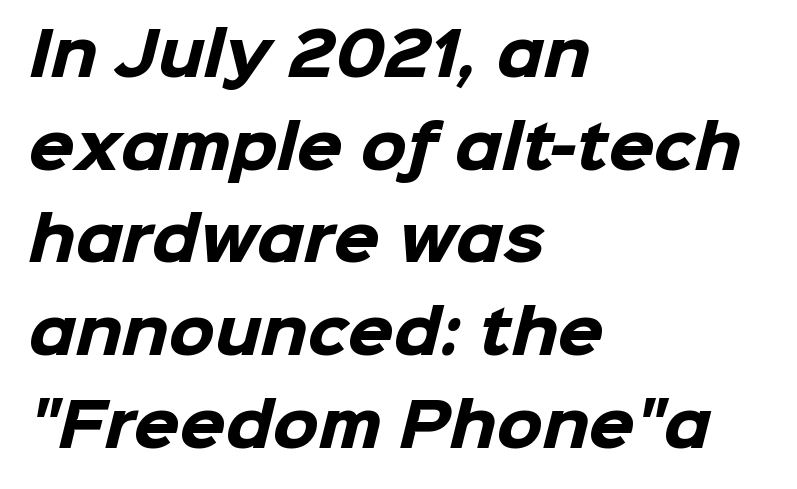
Where is the straight margin? On the left. Each letter keeps its own natural width here, so spacing adapts to shape. Honestly, the letter spacing is just normal — you wouldn't notice it. A clean baseline with only descenders dipping below it.
